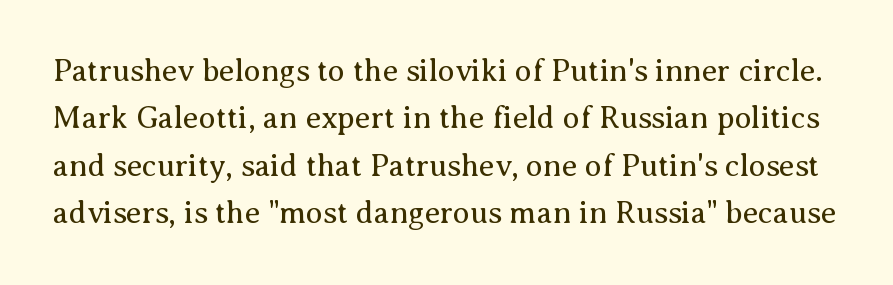
{"serif": "yes", "italic": "no", "bold": "no", "weight": "regular", "width": "normal", "stroke_contrast": "medium", "x_height": "medium", "monospaced": "no", "underline": "no", "line_spacing": "normal", "line_spacing_ratio": 1.53, "letter_spacing": "normal", "letter_spacing_em": 0.0, "glyph_px": 31}
